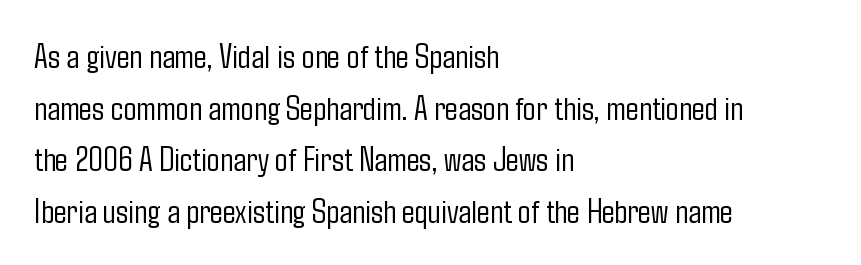
{"serif": "no", "italic": "no", "bold": "no", "weight": "light", "width": "condensed", "stroke_contrast": "low", "x_height": "medium", "monospaced": "no", "underline": "no", "align": "left", "line_spacing": "normal", "line_spacing_ratio": 1.52, "letter_spacing": "normal", "letter_spacing_em": 0.0, "glyph_px": 34}
